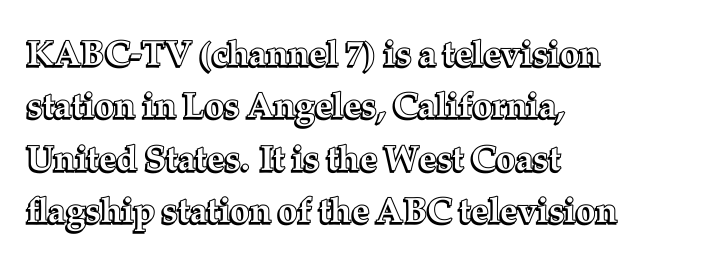
The letters advance in unequal steps, a hallmark of proportional type. The foot of each line stays bare and open. Designer's note — italics off, roman on. This rendering leaves character spacing at its baseline value. Horizontally, the lines are justified to the leading edge only.
